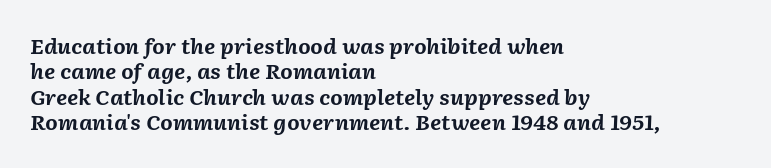
The image shows 20 px bold type, italic (leaning right); set left-aligned, normal line spacing (1.27x), normal letter spacing, not underlined.
